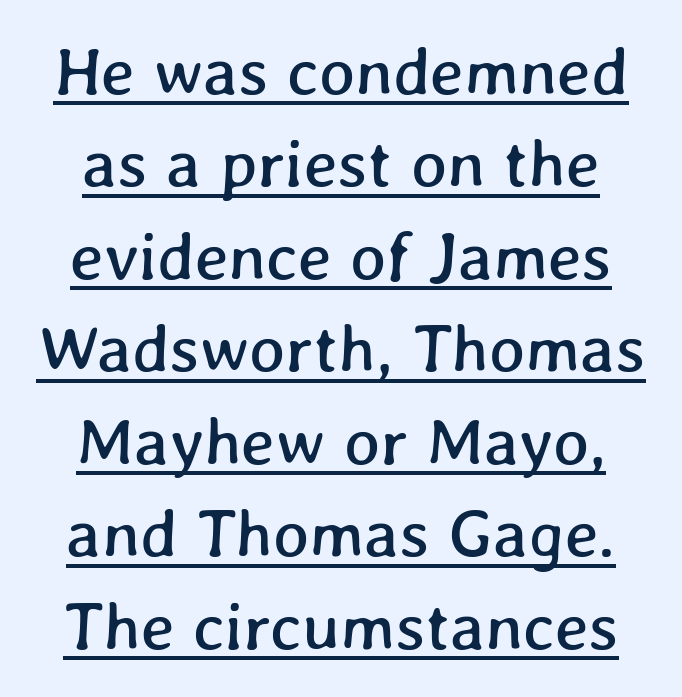
The image shows 68 px text type; set normal line spacing (1.36x), normal letter spacing, underlined; low stroke contrast and a medium x-height.
